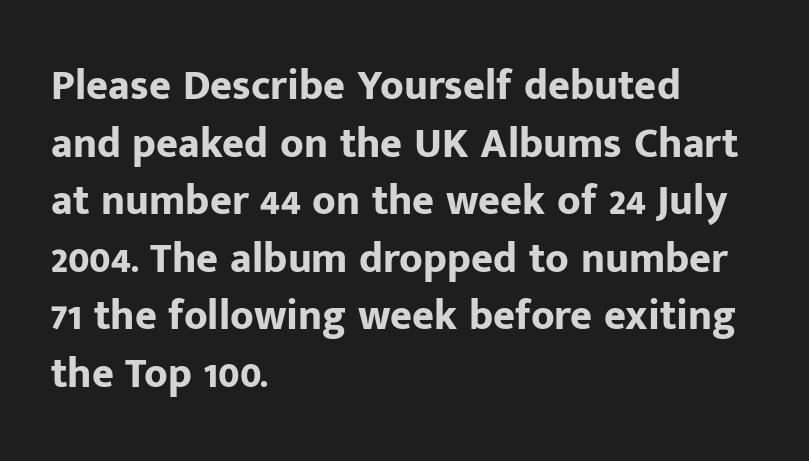
{"serif": "no", "italic": "no", "bold": "yes", "weight": "bold", "width": "normal", "stroke_contrast": "low", "x_height": "medium", "monospaced": "no", "underline": "no", "align": "left", "line_spacing": "normal", "line_spacing_ratio": 1.37, "letter_spacing": "normal", "letter_spacing_em": 0.0, "glyph_px": 42}
